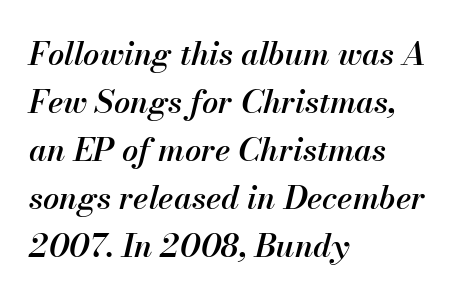
Q: Is the text bold? A: Semi-bold.
Q: Is the text italic (slanted)? A: Yes, it leans right by about 13 degrees.
Q: Is the text underlined? A: No.
Q: How is the paragraph aligned? A: Left-aligned.
Q: Is the spacing between letters normal or unusually wide? A: Normal.
Q: Is the spacing between lines tight, normal or loose? A: Normal.
Q: Width (condensed, normal, or wide)? A: Normal.
Q: Stroke contrast? A: Medium.
Q: x-height? A: Small.
Q: Monospaced? A: No.
